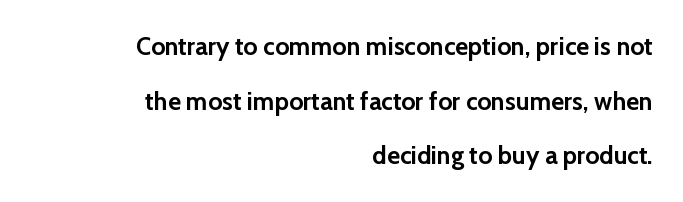
Q: Is the text bold? A: Yes.
Q: Is the text italic (slanted)? A: No, it is upright.
Q: Is the text underlined? A: No.
Q: How is the paragraph aligned? A: Right-aligned.
Q: Is the spacing between letters normal or unusually wide? A: Normal.
Q: Is the spacing between lines tight, normal or loose? A: Loose.
